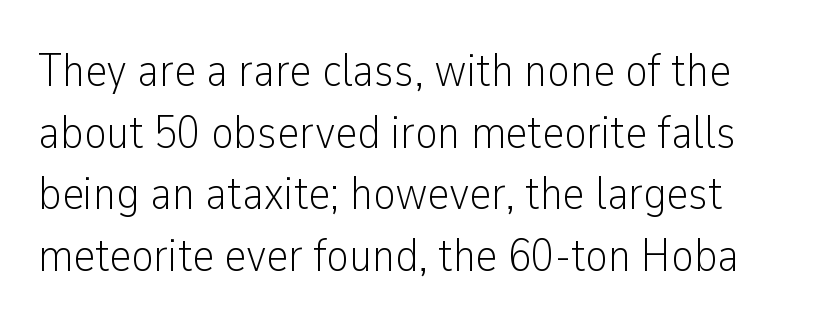
{"serif": "no", "italic": "no", "bold": "no", "weight": "light", "width": "condensed", "stroke_contrast": "low", "x_height": "medium", "monospaced": "no", "underline": "no", "line_spacing": "normal", "line_spacing_ratio": 1.31, "letter_spacing": "normal", "letter_spacing_em": 0.0, "glyph_px": 47}
